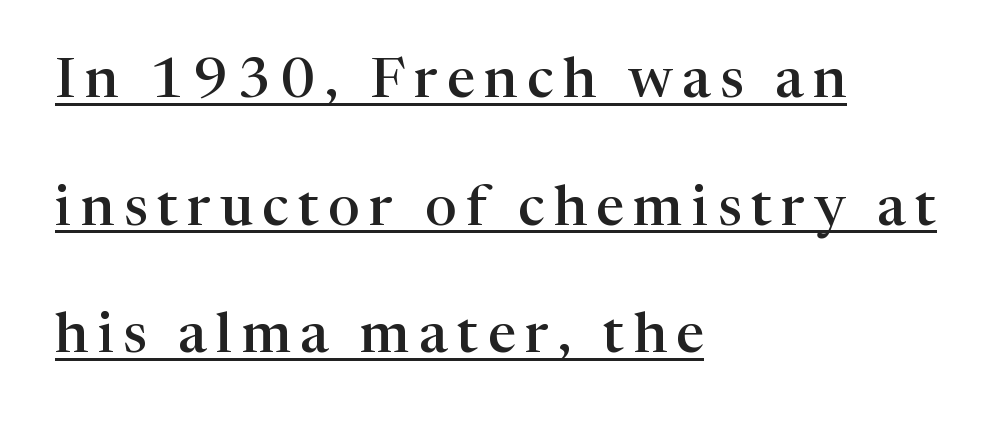
{"serif": "yes", "italic": "no", "bold": "semi", "weight": "semibold", "width": "normal", "stroke_contrast": "high", "x_height": "medium", "monospaced": "no", "underline": "yes", "align": "left", "line_spacing": "loose", "line_spacing_ratio": 2.28, "glyph_px": 56}
